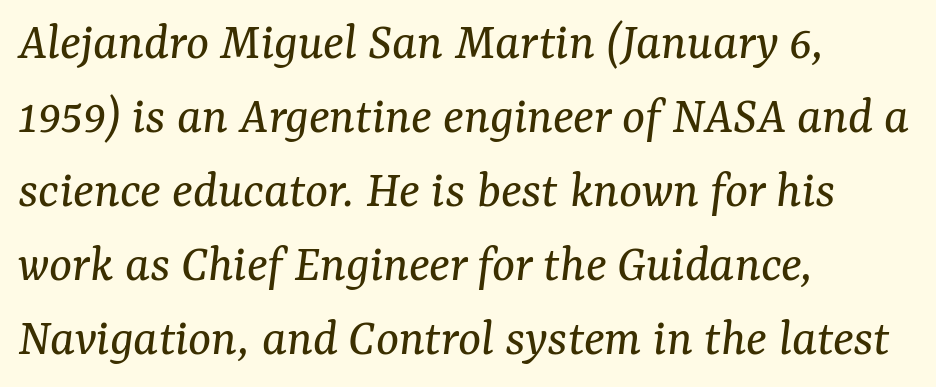
Q: Is the text bold? A: No.
Q: Is the text italic (slanted)? A: Yes, it leans right by about 7 degrees.
Q: Is the typeface a serif or a sans-serif typeface? A: Serif.
Q: Is the text underlined? A: No.
Q: How is the paragraph aligned? A: Left-aligned.
Q: Is the spacing between letters normal or unusually wide? A: Normal.
Q: Is the spacing between lines tight, normal or loose? A: Normal.
Q: Width (condensed, normal, or wide)? A: Normal.
Q: Stroke contrast? A: Medium.
Q: x-height? A: Medium.
Q: Monospaced? A: No.
